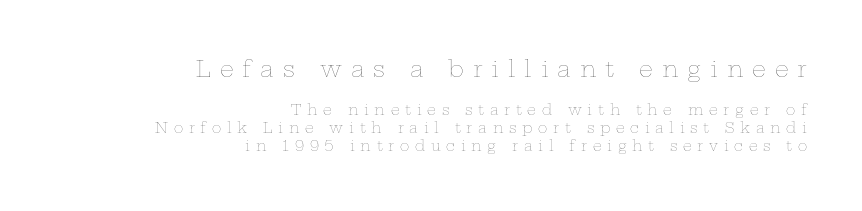
The rendering anchors every line to the right-hand side. Observe the wide spacing: letters keep a clear distance from each other. Each row of text sits above clean, open space. The rendering shrinks the type as you move from the upper chunk to the lower.
